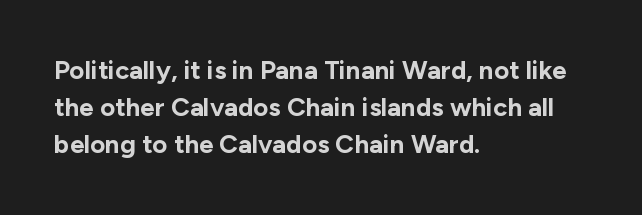
{"italic": "no", "bold": "yes", "underline": "no", "align": "left", "line_spacing": "normal", "line_spacing_ratio": 1.43, "letter_spacing": "normal", "letter_spacing_em": 0.0, "glyph_px": 26}
